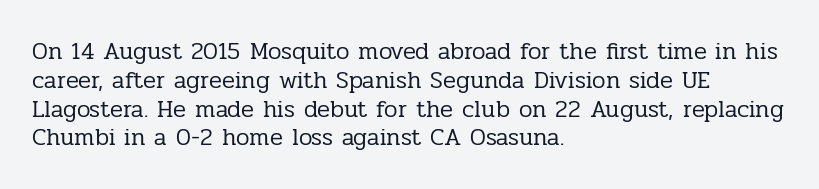
Q: Is the text bold? A: No.
Q: Is the text italic (slanted)? A: No, it is upright.
Q: Is the text underlined? A: No.
Q: How is the paragraph aligned? A: Left-aligned.
Q: Is the spacing between letters normal or unusually wide? A: Normal.
